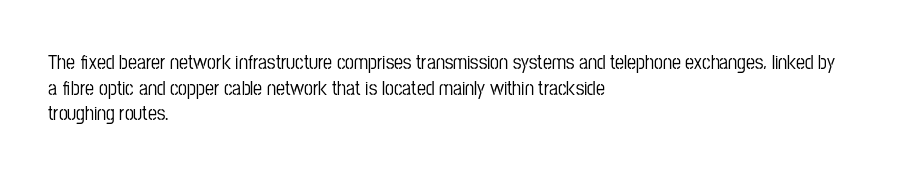
Q: Is the text italic (slanted)? A: No, it is upright.
Q: Is the text underlined? A: No.
Q: How is the paragraph aligned? A: Left-aligned.
Q: Is the spacing between letters normal or unusually wide? A: Normal.
Q: Is the spacing between lines tight, normal or loose? A: Normal.
